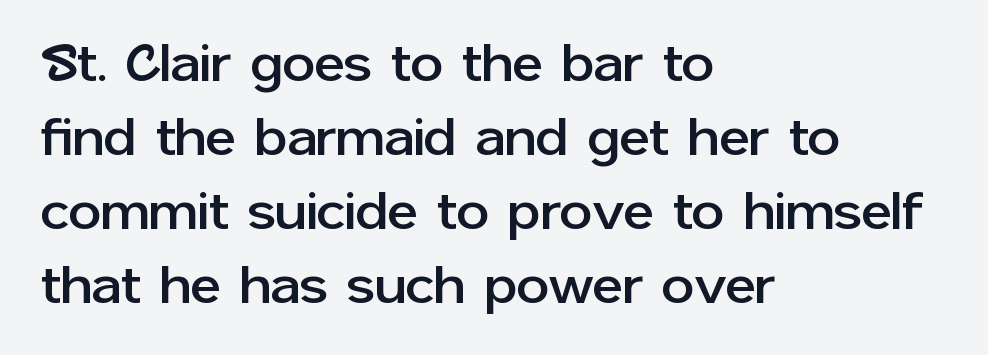
{"serif": "no", "italic": "no", "width": "normal", "stroke_contrast": "low", "x_height": "medium", "monospaced": "no", "underline": "no", "align": "left", "line_spacing": "normal", "line_spacing_ratio": 1.42, "letter_spacing": "normal", "letter_spacing_em": 0.0, "glyph_px": 52}
